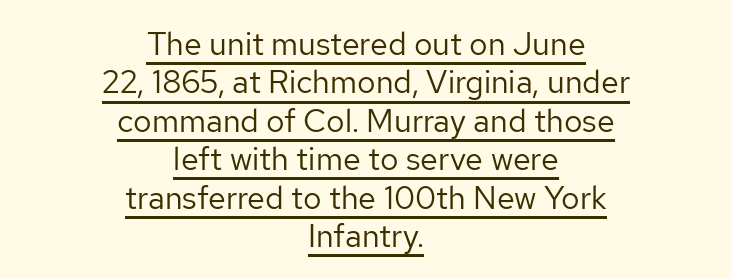
Q: Is the text bold? A: No.
Q: Is the text italic (slanted)? A: No, it is upright.
Q: Is the typeface a serif or a sans-serif typeface? A: Sans-serif.
Q: Is the text underlined? A: Yes.
Q: How is the paragraph aligned? A: Centered.
Q: Is the spacing between letters normal or unusually wide? A: Normal.
Q: Width (condensed, normal, or wide)? A: Normal.
Q: Stroke contrast? A: Low.
Q: x-height? A: Medium.
Q: Monospaced? A: No.
